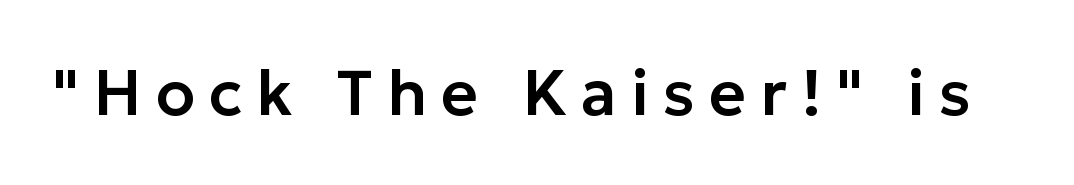
{"serif": "no", "italic": "no", "width": "normal", "stroke_contrast": "low", "x_height": "medium", "monospaced": "no", "underline": "no", "letter_spacing": "wide", "letter_spacing_em": 0.22, "glyph_px": 64}
